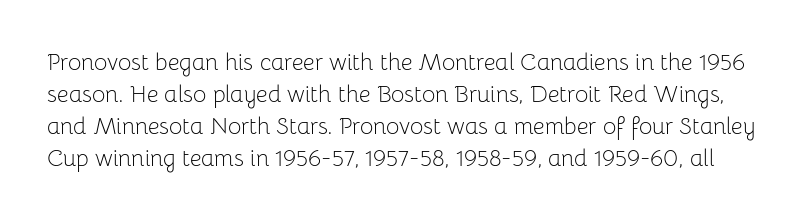
{"italic": "no", "bold": "no", "underline": "no", "line_spacing": "normal", "line_spacing_ratio": 1.39, "letter_spacing": "normal", "letter_spacing_em": 0.0, "glyph_px": 23}
